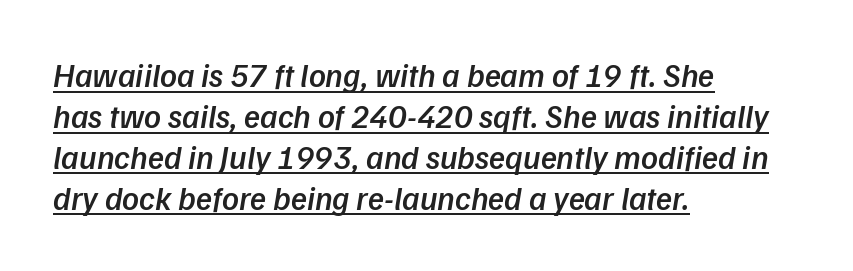
{"italic": "yes", "lean": "right", "slant_degrees": 9, "bold": "semi", "weight": "semibold", "width": "normal", "stroke_contrast": "low", "x_height": "medium", "monospaced": "no", "underline": "yes", "align": "left", "line_spacing_ratio": 1.24, "letter_spacing": "normal", "letter_spacing_em": 0.0, "glyph_px": 33}
